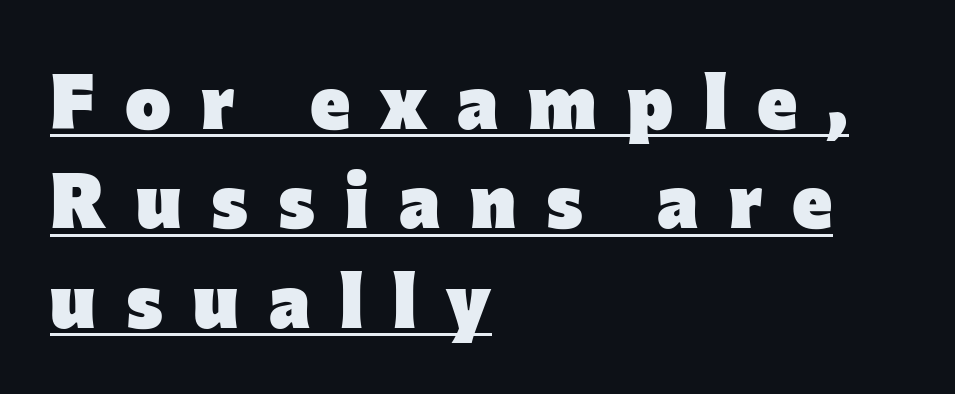
Q: Is the text bold? A: Yes.
Q: Is the text italic (slanted)? A: No, it is upright.
Q: Is the typeface a serif or a sans-serif typeface? A: Sans-serif.
Q: Is the text underlined? A: Yes.
Q: How is the paragraph aligned? A: Left-aligned.
Q: Is the spacing between letters normal or unusually wide? A: Unusually wide.
Q: Is the spacing between lines tight, normal or loose? A: Normal.
Q: Width (condensed, normal, or wide)? A: Normal.
Q: Stroke contrast? A: Low.
Q: x-height? A: Medium.
Q: Monospaced? A: No.
